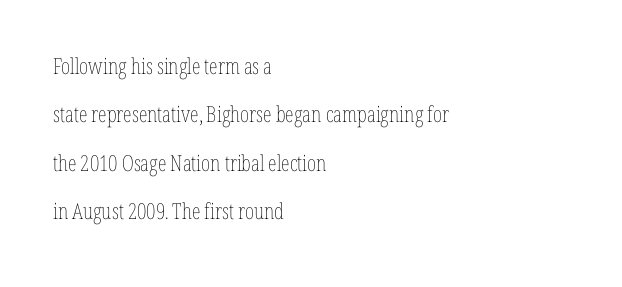
{"italic": "no", "bold": "no", "underline": "no", "align": "left", "line_spacing": "loose", "line_spacing_ratio": 2.2, "letter_spacing": "normal", "letter_spacing_em": 0.0, "glyph_px": 22}
